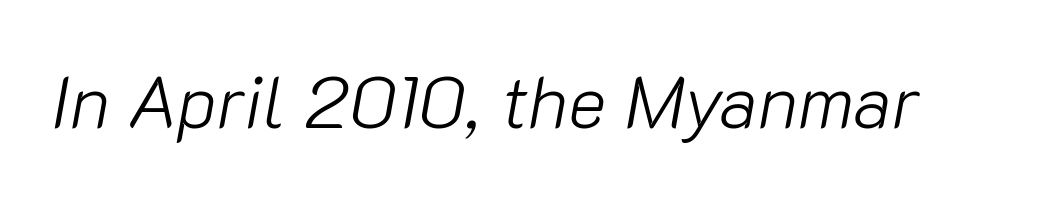
The image shows 73 px light type, italic (leaning right); set normal letter spacing, not underlined; low stroke contrast and a medium x-height.
